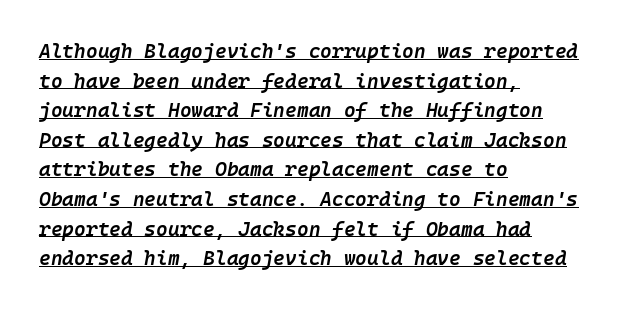
Compared with typical paragraphs, the rows here are spaced about the same. Slightly chunky letters — semibold, I'd say, not full bold. A typesetter would mark this as italic. What stands out about the letter spacing? Nothing — it is the standard amount.
